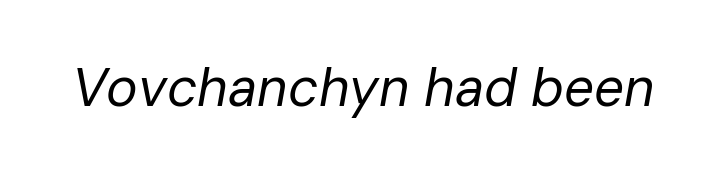
Q: Is the text bold? A: No.
Q: Is the text italic (slanted)? A: Yes, it leans right by about 10 degrees.
Q: Is the text underlined? A: No.
Q: Is the spacing between letters normal or unusually wide? A: Normal.
Q: Width (condensed, normal, or wide)? A: Normal.
Q: Stroke contrast? A: Low.
Q: x-height? A: Medium.
Q: Monospaced? A: No.
